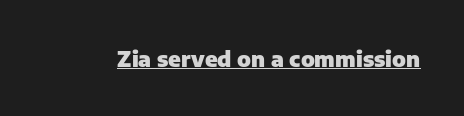
The face used here is rendered with its standard letterfit. These lines were composed using upright roman letters. Strokes here are thick enough to call this a true bold. Is there an underline? Yes — a line sits under the letters.
